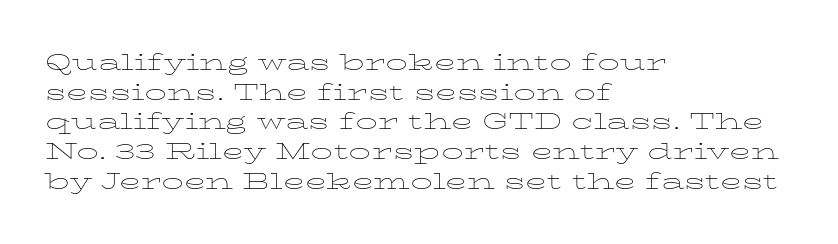
Unmarked baselines from the first word to the last. The designer left line spacing at the default. The rendering anchors every line to the left-hand side. The gaps between neighbouring characters are ordinary and unremarkable. The type sits square on the baseline with zero lean.
